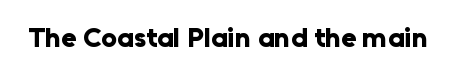
The image shows 28 px bold sans-serif type, upright; set normal letter spacing, not underlined; low stroke contrast and a medium x-height.
